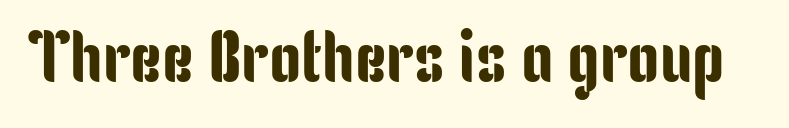
Q: Is the text italic (slanted)? A: No, it is upright.
Q: Is the typeface a serif or a sans-serif typeface? A: Sans-serif.
Q: Is the text underlined? A: No.
Q: Is the spacing between letters normal or unusually wide? A: Normal.
Q: Width (condensed, normal, or wide)? A: Condensed.
Q: Stroke contrast? A: Low.
Q: x-height? A: Medium.
Q: Monospaced? A: No.
